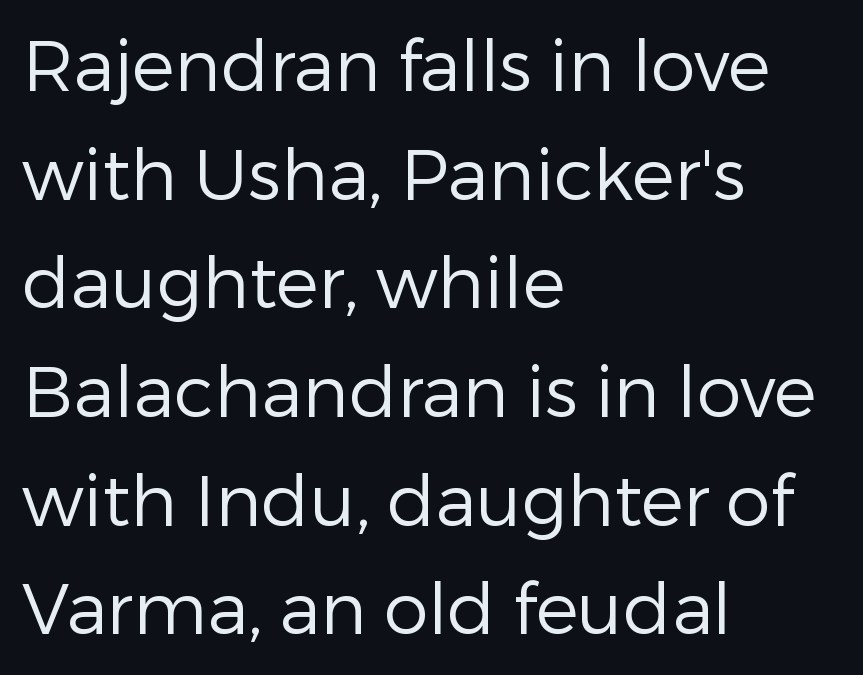
Examine the stroke ends and you'll find no serifs. This sample uses an upright cut, with every glyph sitting square on the baseline. Reading down the block, your eye returns to a fixed left position each line. This sample has the flowing, uneven cadence of proportional lettering.
